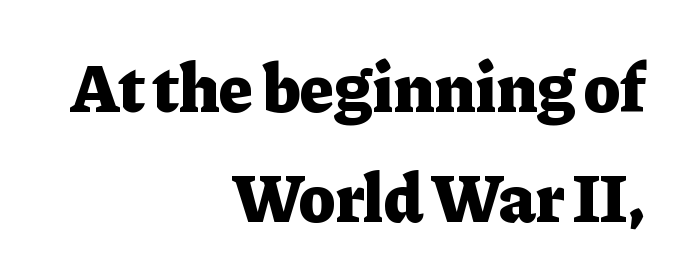
{"serif": "yes", "italic": "no", "bold": "yes", "weight": "heavy", "width": "normal", "stroke_contrast": "low", "x_height": "medium", "monospaced": "no", "underline": "no", "align": "right", "line_spacing": "normal", "line_spacing_ratio": 1.6, "letter_spacing": "normal", "letter_spacing_em": 0.0, "glyph_px": 69}
